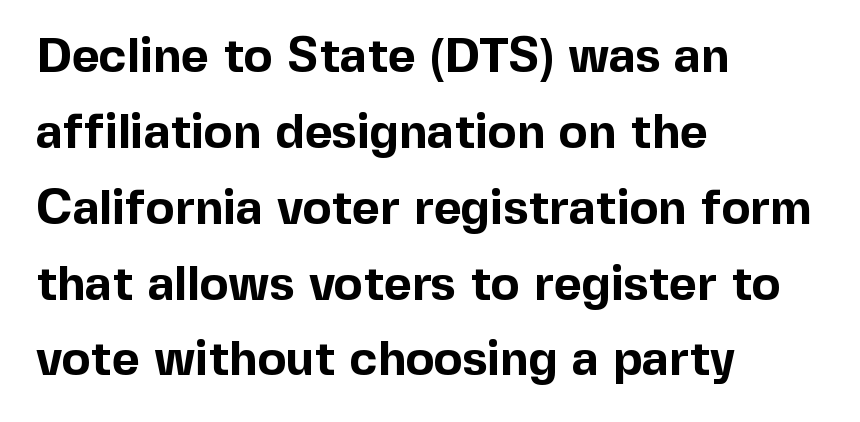
{"serif": "no", "italic": "no", "bold": "yes", "weight": "bold", "width": "normal", "x_height": "medium", "monospaced": "no", "underline": "no", "align": "left", "line_spacing": "normal", "line_spacing_ratio": 1.58, "letter_spacing": "normal", "letter_spacing_em": 0.0, "glyph_px": 48}
